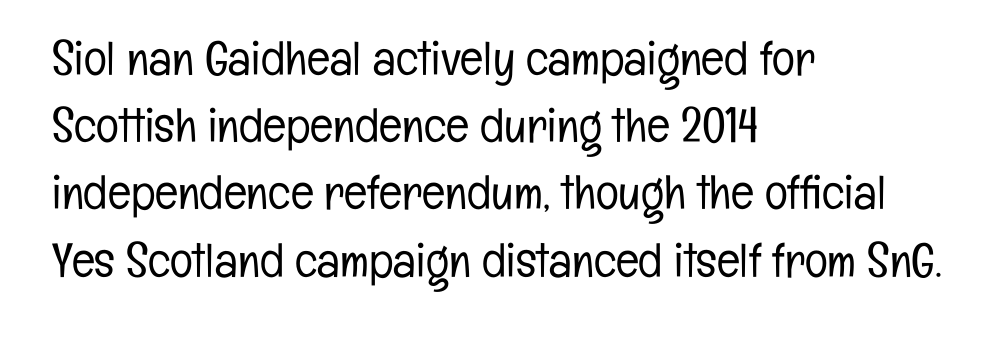
Q: Is the text bold? A: No.
Q: Is the text italic (slanted)? A: No, it is upright.
Q: Is the typeface a serif or a sans-serif typeface? A: Sans-serif.
Q: Is the text underlined? A: No.
Q: How is the paragraph aligned? A: Left-aligned.
Q: Is the spacing between letters normal or unusually wide? A: Normal.
Q: Is the spacing between lines tight, normal or loose? A: Normal.
Q: Width (condensed, normal, or wide)? A: Condensed.
Q: Stroke contrast? A: Low.
Q: x-height? A: Medium.
Q: Monospaced? A: No.
